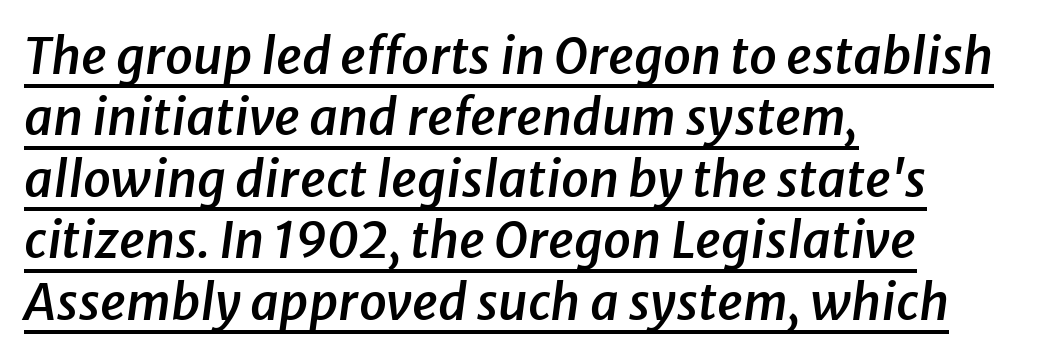
{"italic": "yes", "lean": "right", "slant_degrees": 8, "bold": "semi", "weight": "semibold", "width": "normal", "stroke_contrast": "low", "x_height": "medium", "monospaced": "no", "underline": "yes", "align": "left", "line_spacing_ratio": 1.23, "letter_spacing": "normal", "letter_spacing_em": 0.0, "glyph_px": 50}
